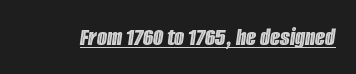
{"italic": "yes", "lean": "right", "slant_degrees": 8, "underline": "yes", "letter_spacing": "normal", "letter_spacing_em": 0.0, "glyph_px": 26}
